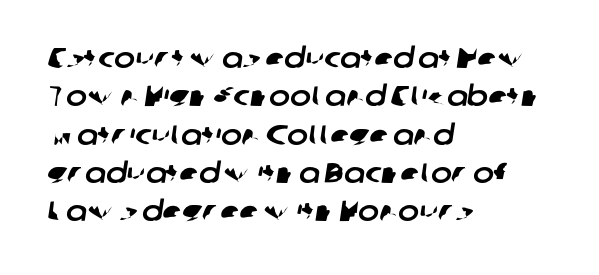
The image shows 28 px sans-serif type; set left-aligned, normal line spacing (1.37x), normal letter spacing, not underlined; low stroke contrast and a medium x-height.
